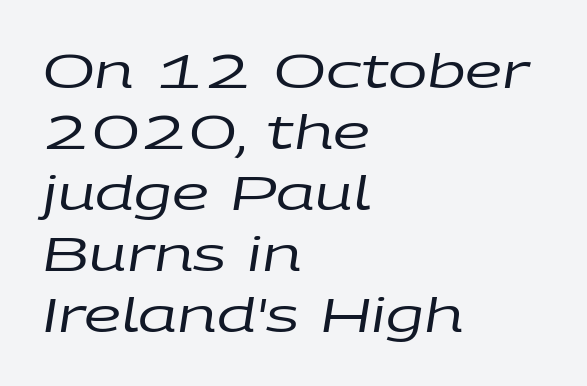
Q: Is the text bold? A: No.
Q: Is the text italic (slanted)? A: Yes, it leans right by about 9 degrees.
Q: Is the text underlined? A: No.
Q: How is the paragraph aligned? A: Left-aligned.
Q: Is the spacing between letters normal or unusually wide? A: Normal.
Q: Is the spacing between lines tight, normal or loose? A: Normal.
Q: Width (condensed, normal, or wide)? A: Wide.
Q: Stroke contrast? A: Low.
Q: x-height? A: Large.
Q: Monospaced? A: No.
